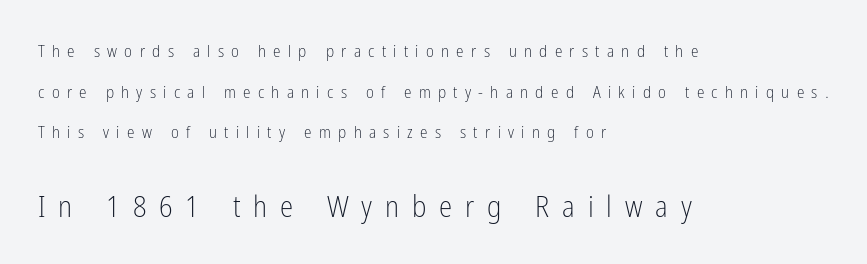
Q: Is the text bold? A: No.
Q: Is the text italic (slanted)? A: No, it is upright.
Q: Is the typeface a serif or a sans-serif typeface? A: Sans-serif.
Q: Is the text underlined? A: No.
Q: How is the paragraph aligned? A: Left-aligned.
Q: Is the spacing between letters normal or unusually wide? A: Unusually wide.
Q: Is the spacing between lines tight, normal or loose? A: Loose.
Q: Which block of text is set in a larger size, the first (top) or the second (bottom)? A: The second (bottom) one.
Q: Width (condensed, normal, or wide)? A: Condensed.
Q: Stroke contrast? A: Low.
Q: x-height? A: Medium.
Q: Monospaced? A: No.
